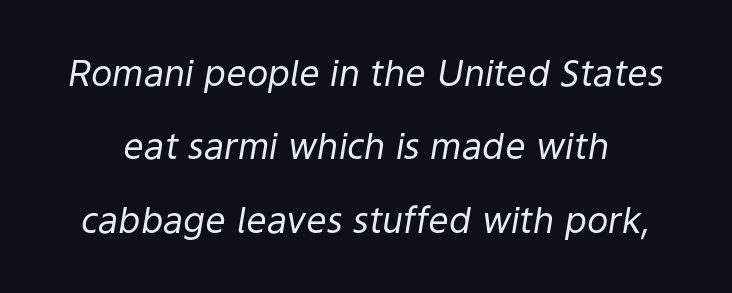
{"italic": "yes", "lean": "right", "slant_degrees": 9, "bold": "no", "weight": "regular", "width": "normal", "stroke_contrast": "low", "x_height": "medium", "monospaced": "no", "underline": "no", "line_spacing": "loose", "line_spacing_ratio": 2.04, "letter_spacing": "normal", "letter_spacing_em": 0.0, "glyph_px": 36}
